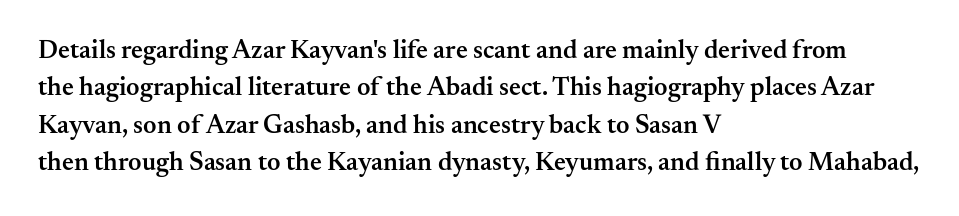
Q: Is the text bold? A: Semi-bold.
Q: Is the text italic (slanted)? A: No, it is upright.
Q: Is the text underlined? A: No.
Q: How is the paragraph aligned? A: Left-aligned.
Q: Is the spacing between letters normal or unusually wide? A: Normal.
Q: Is the spacing between lines tight, normal or loose? A: Normal.
